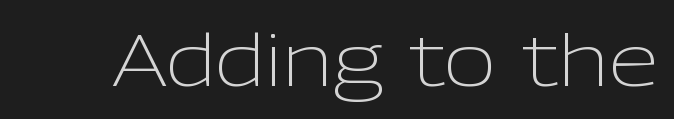
Q: Is the text bold? A: No.
Q: Is the text italic (slanted)? A: No, it is upright.
Q: Is the typeface a serif or a sans-serif typeface? A: Sans-serif.
Q: Is the text underlined? A: No.
Q: Is the spacing between letters normal or unusually wide? A: Normal.
Q: Width (condensed, normal, or wide)? A: Normal.
Q: Stroke contrast? A: Low.
Q: x-height? A: Medium.
Q: Monospaced? A: No.
